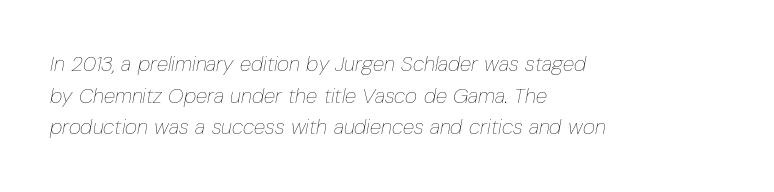
The image shows 21 px text type, italic (leaning right); set left-aligned, normal line spacing (1.51x), normal letter spacing, not underlined.
